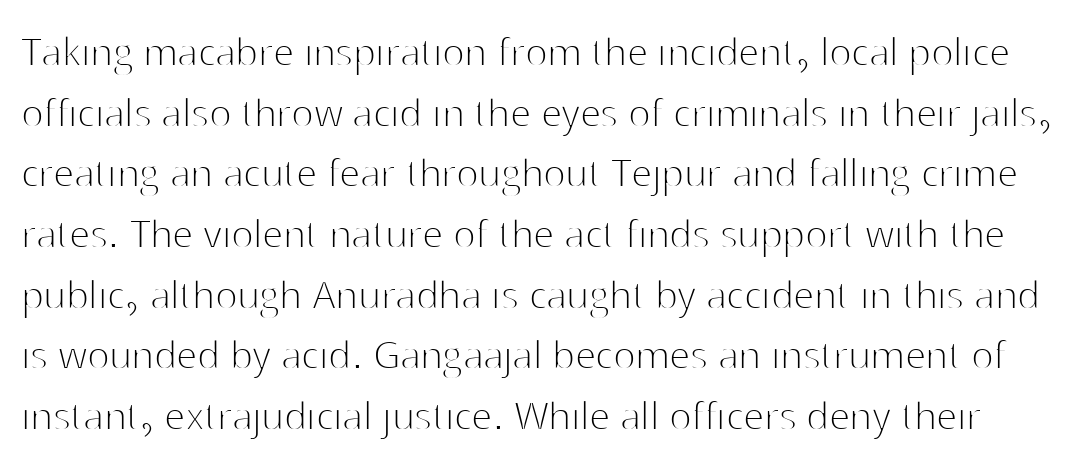
The font family rendered here belongs to the sans-serif group. Heft: none added — not bold. Proportional: the letters do not fall into vertical columns. Nobody drew a line under any word here. In terms of posture, this sample is upright. The rendering uses a moderate line-height, typical for paragraphs.
